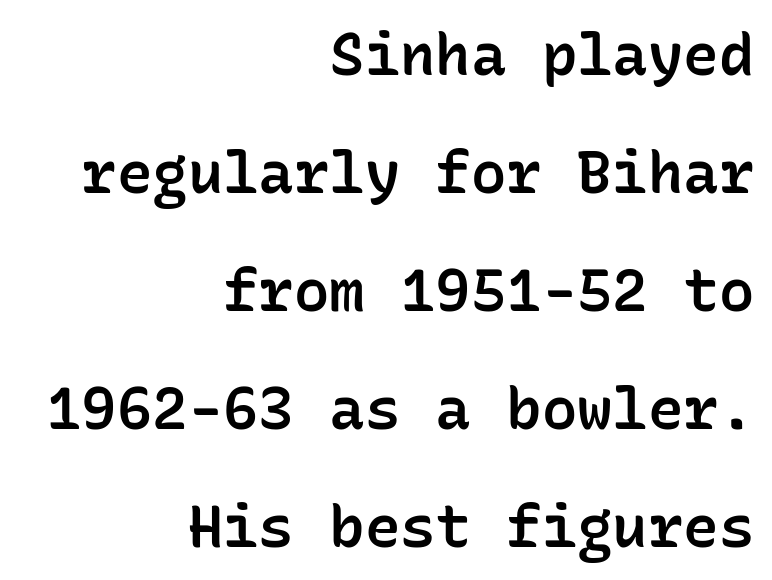
{"serif": "no", "italic": "no", "bold": "semi", "weight": "semibold", "width": "normal", "stroke_contrast": "low", "x_height": "medium", "monospaced": "yes", "underline": "no", "align": "right", "line_spacing": "loose", "line_spacing_ratio": 2.0, "letter_spacing": "normal", "letter_spacing_em": 0.0, "glyph_px": 59}
